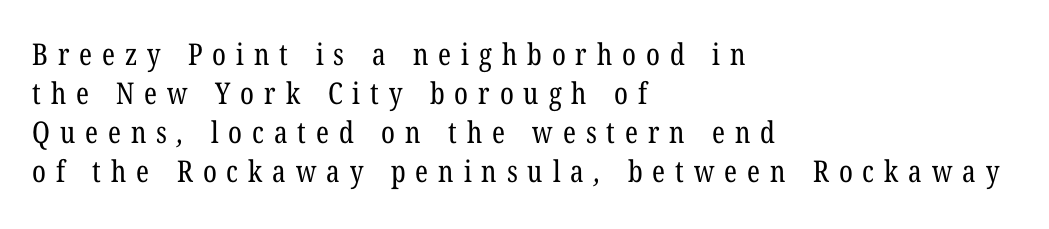
{"serif": "yes", "bold": "no", "weight": "regular", "width": "condensed", "stroke_contrast": "low", "x_height": "medium", "monospaced": "no", "underline": "no", "align": "left", "line_spacing": "normal", "line_spacing_ratio": 1.3, "letter_spacing": "wide", "letter_spacing_em": 0.33, "glyph_px": 30}
